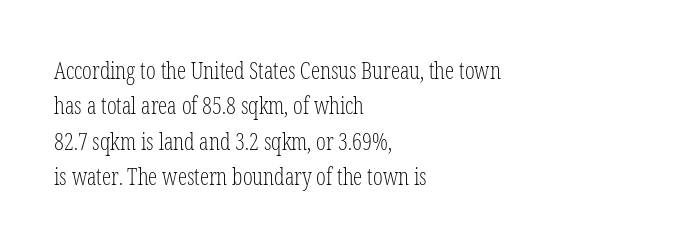
Q: Is the text bold? A: No.
Q: Is the text italic (slanted)? A: No, it is upright.
Q: Is the text underlined? A: No.
Q: How is the paragraph aligned? A: Left-aligned.
Q: Is the spacing between letters normal or unusually wide? A: Normal.
Q: Is the spacing between lines tight, normal or loose? A: Normal.
